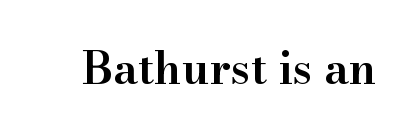
As a designer I'd log this as weight 600, semibold. Serifs: yes, visible at the terminals of the letterforms. Each word holds together tightly as a unit, with standard inter-letter gaps. Proportional: the letters do not fall into vertical columns. The specimen reads as upright at a glance.
